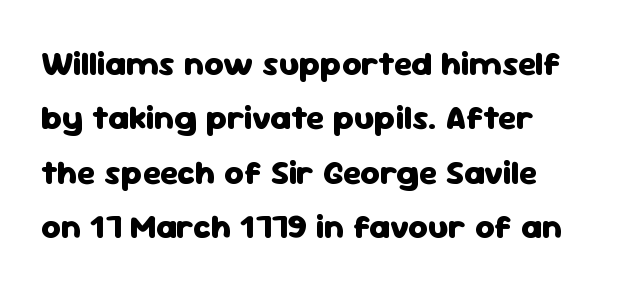
Q: Is the text bold? A: Yes.
Q: Is the text italic (slanted)? A: No, it is upright.
Q: Is the typeface a serif or a sans-serif typeface? A: Sans-serif.
Q: Is the text underlined? A: No.
Q: Is the spacing between letters normal or unusually wide? A: Normal.
Q: Is the spacing between lines tight, normal or loose? A: Normal.
Q: Width (condensed, normal, or wide)? A: Normal.
Q: Stroke contrast? A: Low.
Q: x-height? A: Medium.
Q: Monospaced? A: No.
